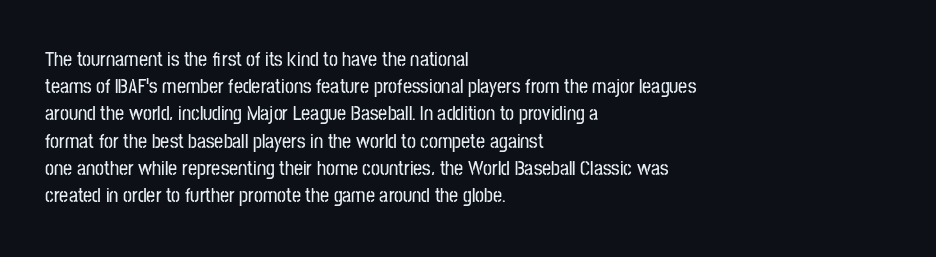
Teacher's note: observe the even left margin — that is flush-left alignment. Letter spacing: default. Every stem runs plumb, perpendicular to the baseline. The baseline area is clear. One glance says typical: line gaps are just what's usual.
